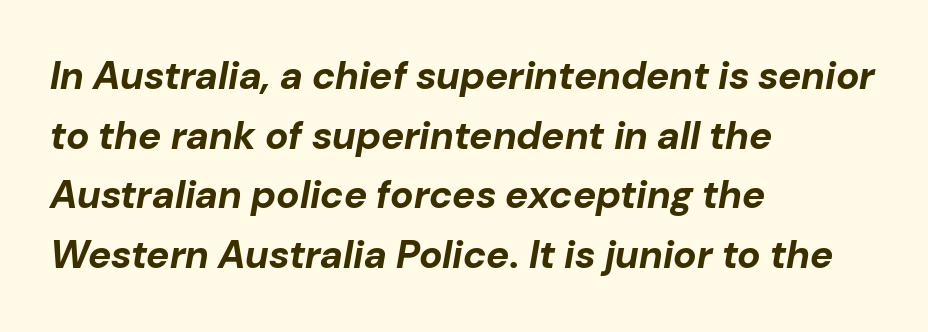
The image shows 39 px bold type, italic (leaning right); set left-aligned, normal line spacing (1.53x), normal letter spacing, not underlined; low stroke contrast and a medium x-height.
